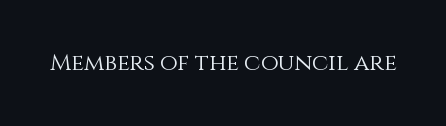
Q: Is the text bold? A: No.
Q: Is the text italic (slanted)? A: No, it is upright.
Q: Is the text underlined? A: No.
Q: Is the spacing between letters normal or unusually wide? A: Normal.
